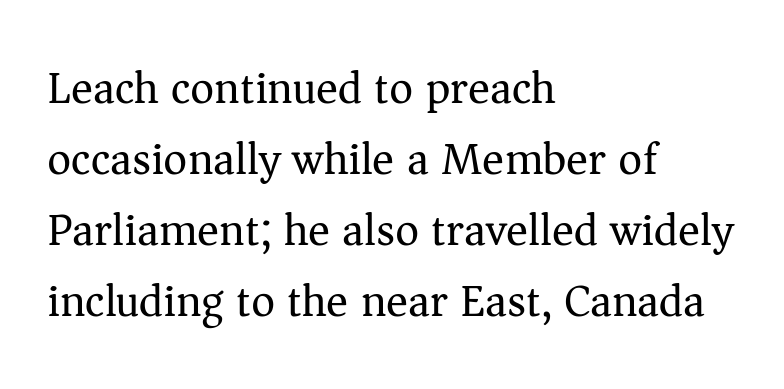
{"serif": "yes", "italic": "no", "bold": "no", "weight": "regular", "width": "normal", "stroke_contrast": "medium", "x_height": "medium", "monospaced": "no", "underline": "no", "align": "left", "line_spacing": "normal", "line_spacing_ratio": 1.54, "letter_spacing": "normal", "letter_spacing_em": 0.0, "glyph_px": 46}
